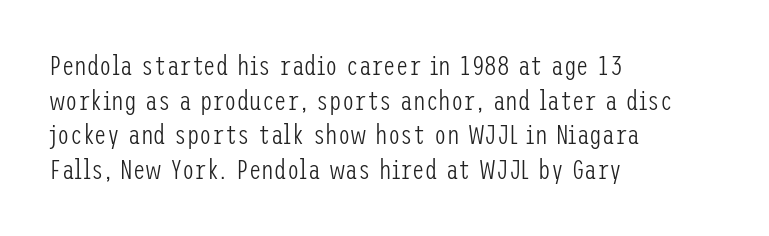
{"serif": "no", "italic": "no", "bold": "no", "weight": "light", "width": "condensed", "stroke_contrast": "low", "x_height": "medium", "underline": "no", "align": "left", "line_spacing_ratio": 1.24, "letter_spacing": "normal", "letter_spacing_em": 0.0, "glyph_px": 28}
